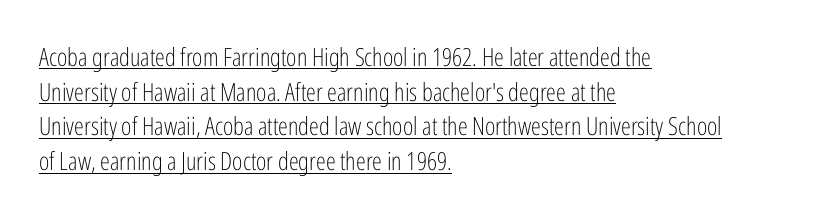
{"italic": "no", "bold": "no", "underline": "yes", "align": "left", "line_spacing": "normal", "line_spacing_ratio": 1.39, "letter_spacing": "normal", "letter_spacing_em": 0.0, "glyph_px": 25}
